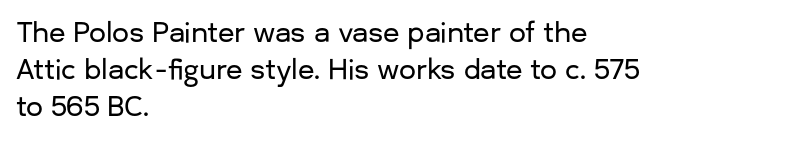
Q: Is the text italic (slanted)? A: No, it is upright.
Q: Is the text underlined? A: No.
Q: How is the paragraph aligned? A: Left-aligned.
Q: Is the spacing between letters normal or unusually wide? A: Normal.
Q: Is the spacing between lines tight, normal or loose? A: Normal.
